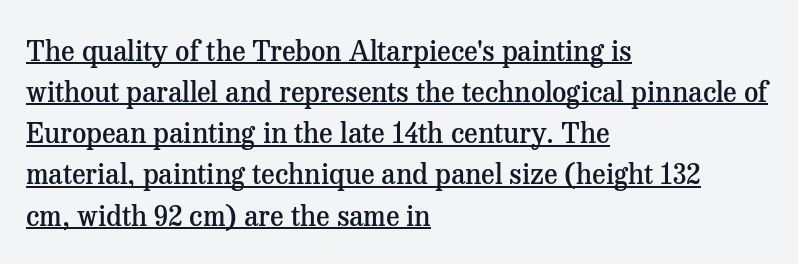
Does the lettering tilt? It doesn't — this is upright. A fair bit of extra ink — the face is semibold, not bold. The horizontal fit of the characters is conventional and even. Type style note: has serifs.
